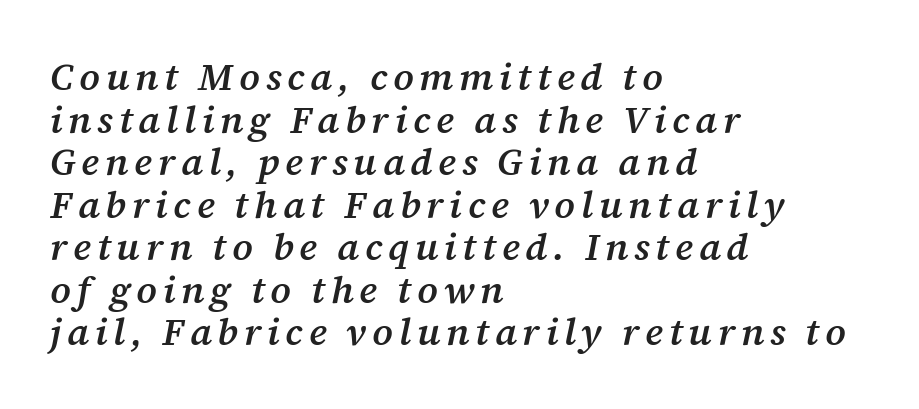
Q: Is the text bold? A: Semi-bold.
Q: Is the text italic (slanted)? A: Yes, it leans right by about 12 degrees.
Q: Is the typeface a serif or a sans-serif typeface? A: Serif.
Q: Is the text underlined? A: No.
Q: How is the paragraph aligned? A: Left-aligned.
Q: Is the spacing between lines tight, normal or loose? A: Tight.
Q: Width (condensed, normal, or wide)? A: Normal.
Q: Stroke contrast? A: Medium.
Q: x-height? A: Medium.
Q: Monospaced? A: No.
